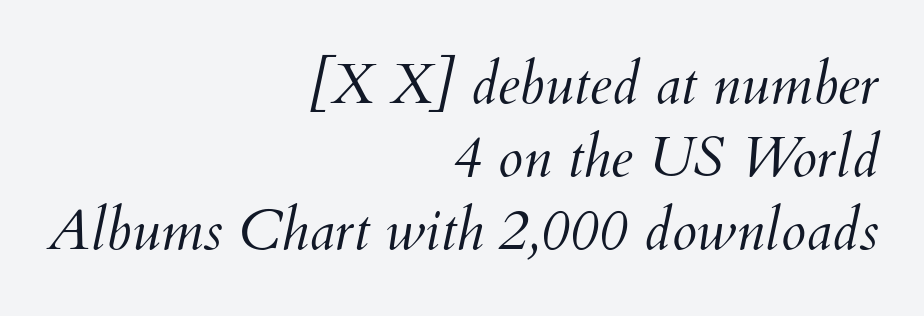
The image shows 57 px light type, italic (leaning right); set right-aligned, normal line spacing (1.28x), normal letter spacing, not underlined; medium stroke contrast and a small x-height.
